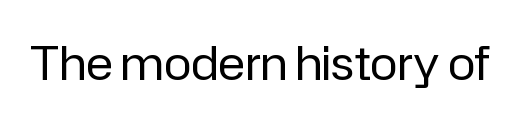
The image shows 46 px regular-weight sans-serif type, upright; set normal letter spacing, not underlined; low stroke contrast and a medium x-height.
